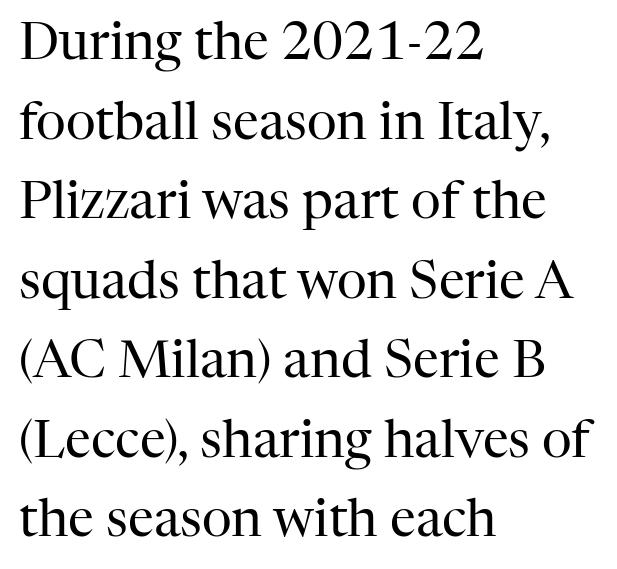
The image shows 52 px regular-weight serif type, upright; set left-aligned, normal line spacing (1.53x), normal letter spacing, not underlined; high stroke contrast and a medium x-height.
